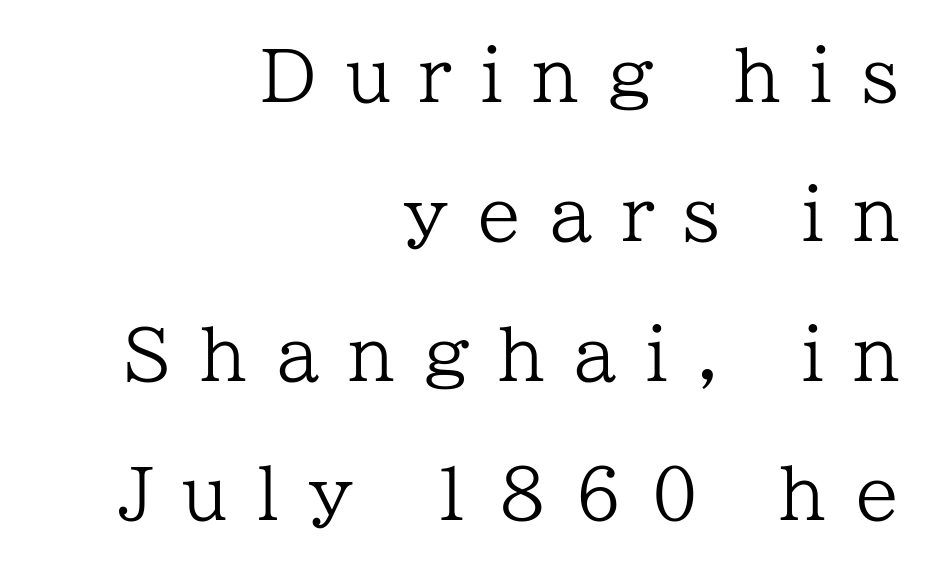
Glance below the letters and you will spot only blank space. You could not count columns in this text — the font is proportionally spaced. The line texture is sparse and dotted thanks to wide tracking. Small tapered or slab feet sit at the stroke ends, so this counts as serif. The typesetter chose a ragged-left arrangement here. This sample uses an upright cut, with every glyph sitting square on the baseline.
